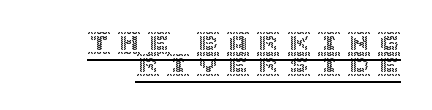
The image shows 23 px text type, upright; set tight line spacing (0.97x), unusually wide letter spacing (+0.31 em), underlined.
